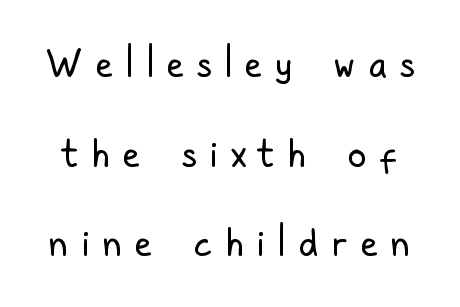
{"serif": "no", "italic": "no", "bold": "no", "weight": "regular", "width": "condensed", "stroke_contrast": "low", "x_height": "medium", "monospaced": "no", "underline": "no", "line_spacing": "loose", "line_spacing_ratio": 2.36, "letter_spacing": "wide", "letter_spacing_em": 0.35, "glyph_px": 38}
